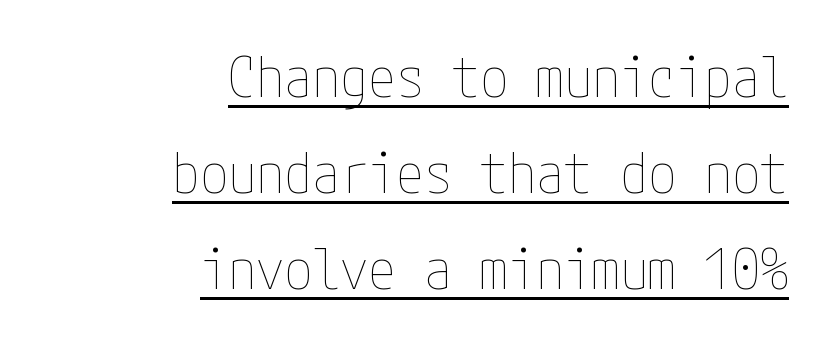
In designer terms, the underline attribute is active on this setting. The axis of the letterforms is exactly vertical. In CSS terms this would be text-align: right. Spacing between characters is what you'd get straight out of the box. The typesetting does not lean heavy: it is not bold.
